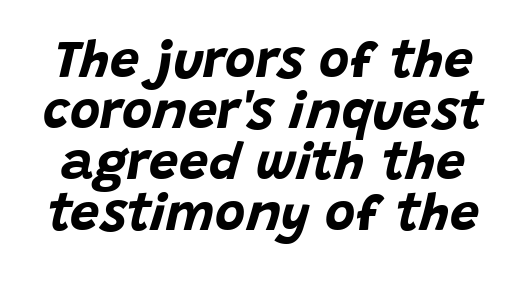
Q: Is the text bold? A: Yes.
Q: Is the text italic (slanted)? A: Yes, it leans right by about 15 degrees.
Q: Is the text underlined? A: No.
Q: Is the spacing between letters normal or unusually wide? A: Normal.
Q: Is the spacing between lines tight, normal or loose? A: Tight.
Q: Width (condensed, normal, or wide)? A: Normal.
Q: Stroke contrast? A: Low.
Q: x-height? A: Large.
Q: Monospaced? A: No.
